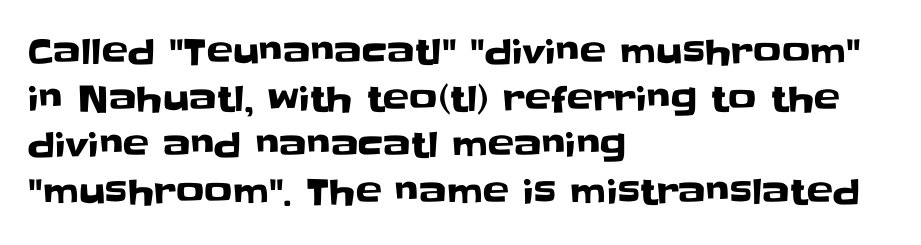
{"serif": "no", "italic": "no", "width": "normal", "stroke_contrast": "low", "x_height": "large", "monospaced": "no", "underline": "no", "align": "left", "line_spacing": "normal", "line_spacing_ratio": 1.33, "letter_spacing": "normal", "letter_spacing_em": 0.0, "glyph_px": 35}
